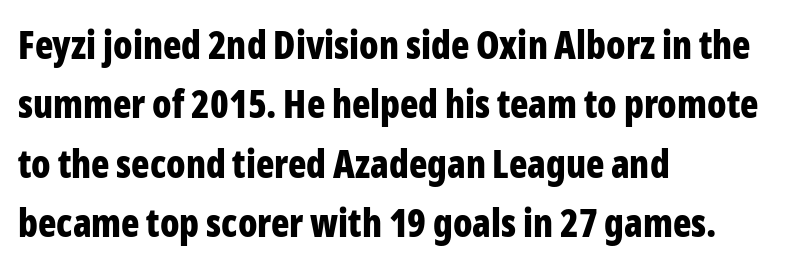
A typesetter would label this face a sans. Honestly, the row spacing looks completely unremarkable. The passage is arranged the way most books set body copy — flush left. Bold? Absolutely — the strokes are thick and heavy.
